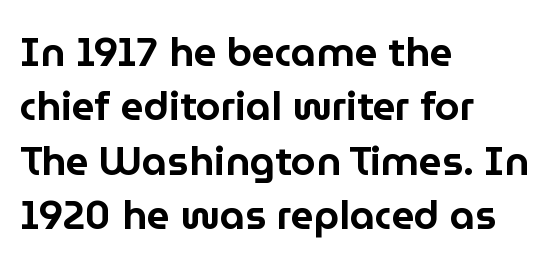
{"serif": "no", "italic": "no", "width": "normal", "stroke_contrast": "low", "x_height": "medium", "monospaced": "no", "underline": "no", "align": "left", "line_spacing": "normal", "line_spacing_ratio": 1.36, "letter_spacing": "normal", "letter_spacing_em": 0.0, "glyph_px": 40}
